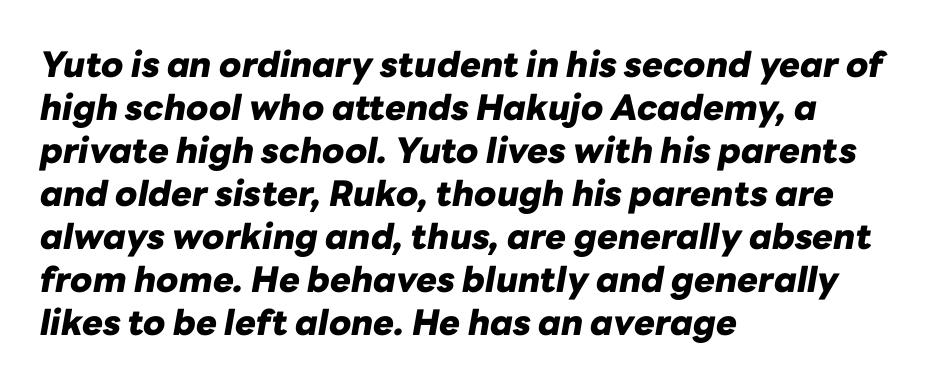
The image shows 35 px heavy type, italic (leaning right); set left-aligned, line spacing 1.23x, normal letter spacing, not underlined; low stroke contrast and a medium x-height.
